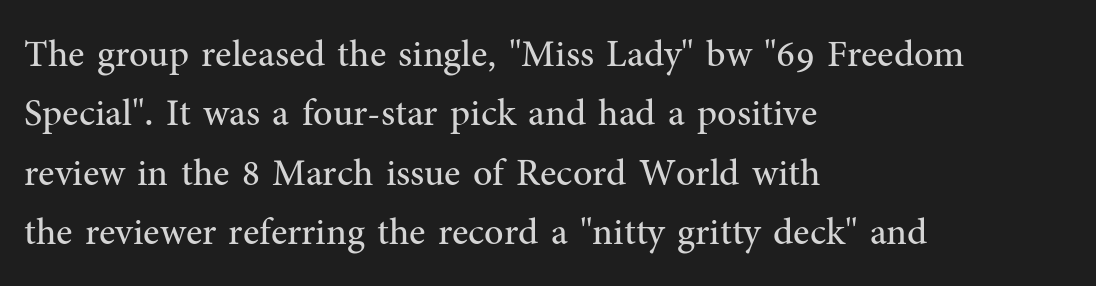
Q: Is the text bold? A: No.
Q: Is the text italic (slanted)? A: No, it is upright.
Q: Is the typeface a serif or a sans-serif typeface? A: Serif.
Q: Is the text underlined? A: No.
Q: How is the paragraph aligned? A: Left-aligned.
Q: Is the spacing between letters normal or unusually wide? A: Normal.
Q: Is the spacing between lines tight, normal or loose? A: Normal.
Q: Width (condensed, normal, or wide)? A: Normal.
Q: Stroke contrast? A: Medium.
Q: x-height? A: Medium.
Q: Monospaced? A: No.
